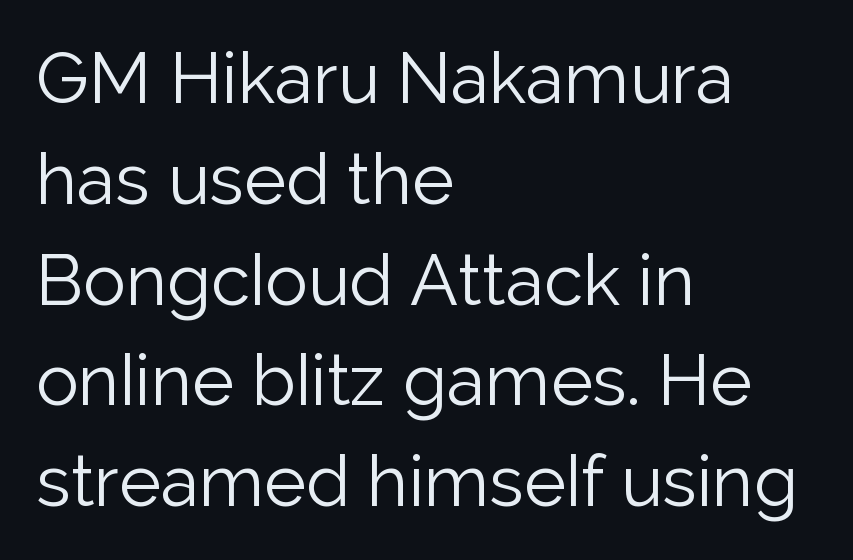
{"serif": "no", "italic": "no", "bold": "no", "weight": "light", "width": "normal", "stroke_contrast": "low", "x_height": "medium", "monospaced": "no", "underline": "no", "align": "left", "line_spacing": "normal", "line_spacing_ratio": 1.42, "letter_spacing": "normal", "letter_spacing_em": 0.0, "glyph_px": 71}
